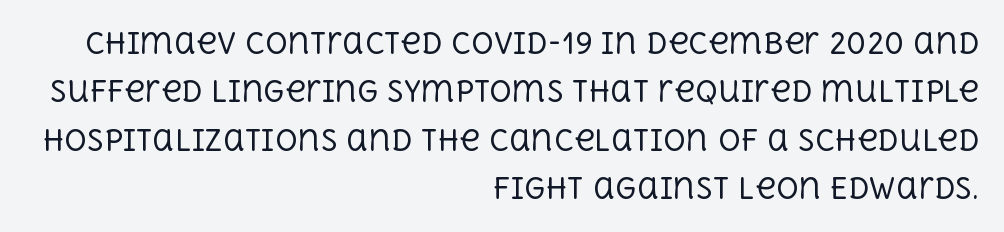
The image shows 28 px regular-weight serif type, upright; set right-aligned, line spacing 1.73x, normal letter spacing, not underlined; a large x-height.
